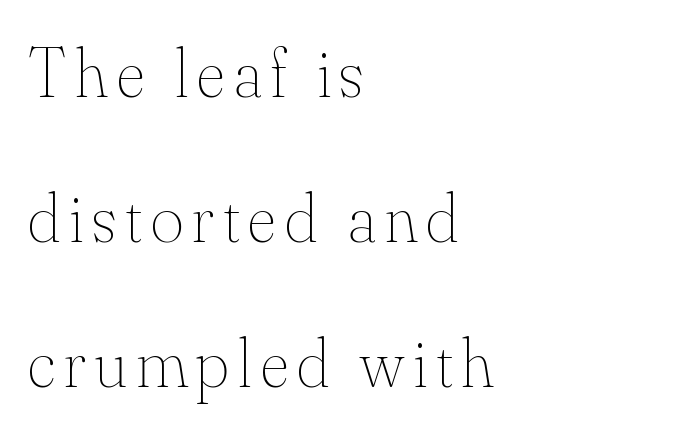
{"italic": "no", "bold": "no", "weight": "thin", "width": "normal", "stroke_contrast": "medium", "x_height": "small", "monospaced": "no", "underline": "no", "align": "left", "line_spacing": "loose", "line_spacing_ratio": 2.07, "glyph_px": 70}
